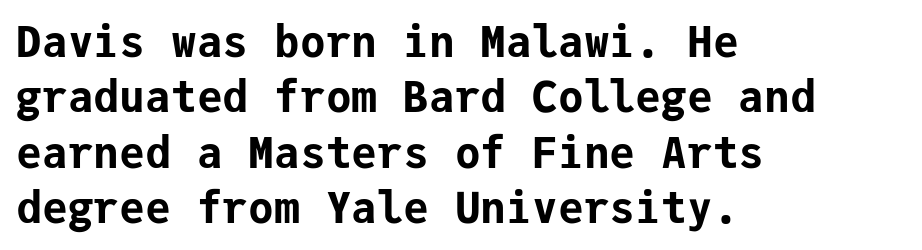
{"serif": "no", "italic": "no", "bold": "yes", "weight": "bold", "width": "normal", "stroke_contrast": "low", "x_height": "medium", "monospaced": "yes", "underline": "no", "align": "left", "line_spacing": "normal", "line_spacing_ratio": 1.29, "letter_spacing": "normal", "letter_spacing_em": 0.0, "glyph_px": 43}
